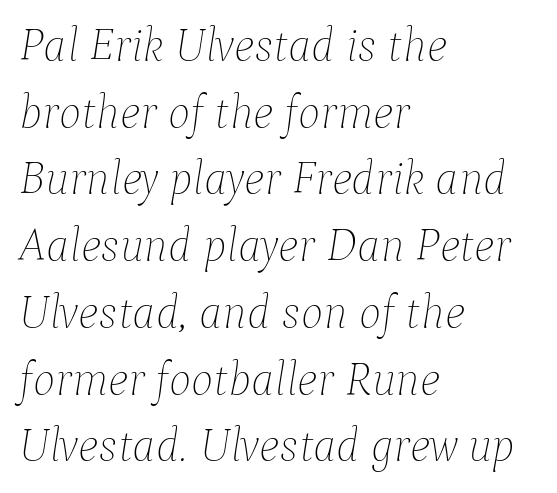
Line spacing here is normal. The rendering keeps characters at their native spacing. These lines are set flush left with a ragged right edge. Stem width sits at or under what a default text font uses.
